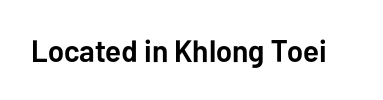
Q: Is the text bold? A: Yes.
Q: Is the text italic (slanted)? A: No, it is upright.
Q: Is the typeface a serif or a sans-serif typeface? A: Sans-serif.
Q: Is the text underlined? A: No.
Q: Is the spacing between letters normal or unusually wide? A: Normal.
Q: Width (condensed, normal, or wide)? A: Normal.
Q: Stroke contrast? A: Low.
Q: x-height? A: Medium.
Q: Monospaced? A: No.
